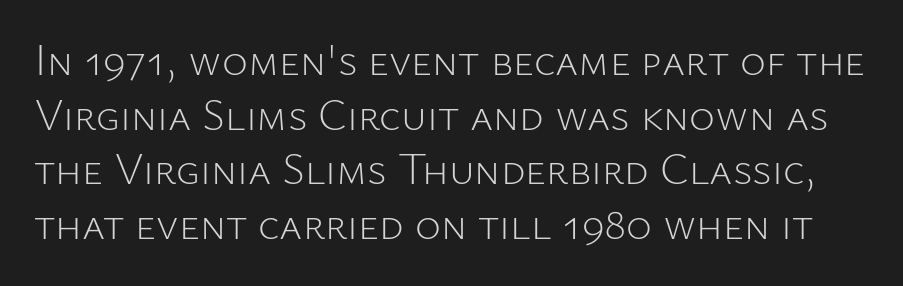
Q: Is the text bold? A: No.
Q: Is the text italic (slanted)? A: No, it is upright.
Q: Is the typeface a serif or a sans-serif typeface? A: Sans-serif.
Q: Is the text underlined? A: No.
Q: Is the spacing between letters normal or unusually wide? A: Normal.
Q: Width (condensed, normal, or wide)? A: Normal.
Q: Stroke contrast? A: Low.
Q: x-height? A: Medium.
Q: Monospaced? A: No.
